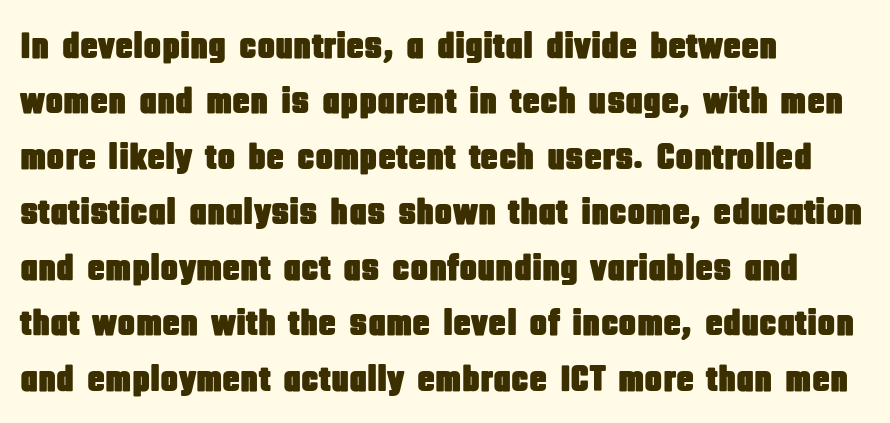
The image shows 37 px condensed sans-serif type, upright; set left-aligned, normal line spacing (1.5x), normal letter spacing, not underlined; low stroke contrast and a large x-height.
